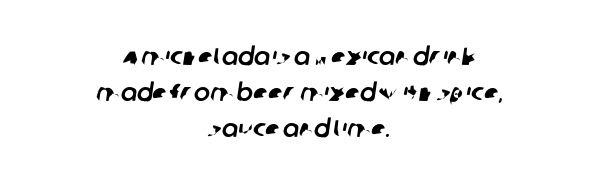
The image shows 24 px text type; set centered, normal line spacing (1.51x), normal letter spacing, not underlined.
